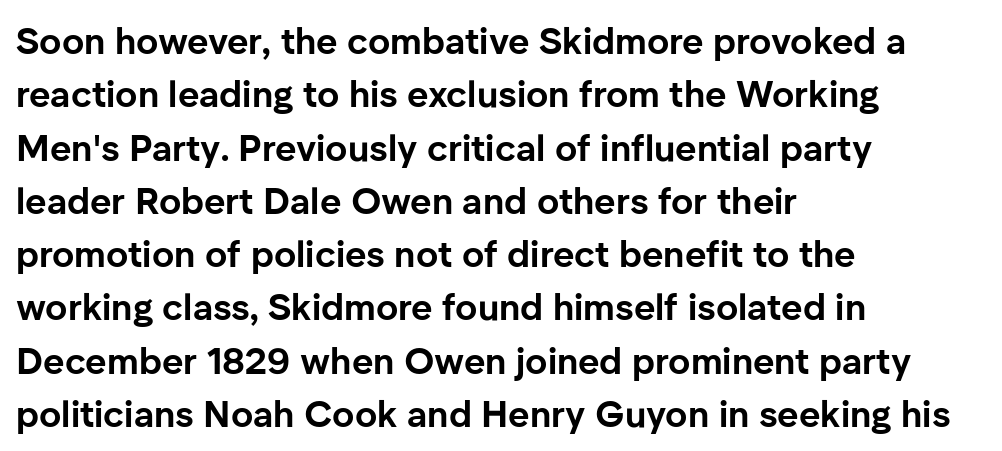
Q: Is the text bold? A: Yes.
Q: Is the text italic (slanted)? A: No, it is upright.
Q: Is the typeface a serif or a sans-serif typeface? A: Sans-serif.
Q: Is the text underlined? A: No.
Q: How is the paragraph aligned? A: Left-aligned.
Q: Is the spacing between letters normal or unusually wide? A: Normal.
Q: Is the spacing between lines tight, normal or loose? A: Normal.
Q: Width (condensed, normal, or wide)? A: Normal.
Q: Stroke contrast? A: Low.
Q: x-height? A: Medium.
Q: Monospaced? A: No.
